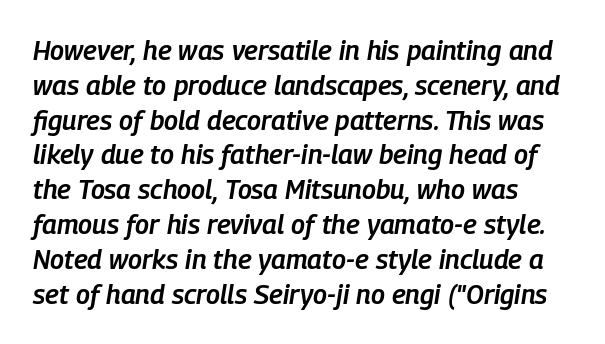
{"italic": "yes", "lean": "right", "slant_degrees": 9, "bold": "semi", "underline": "no", "align": "left", "line_spacing": "normal", "line_spacing_ratio": 1.29, "letter_spacing": "normal", "letter_spacing_em": 0.0, "glyph_px": 27}
